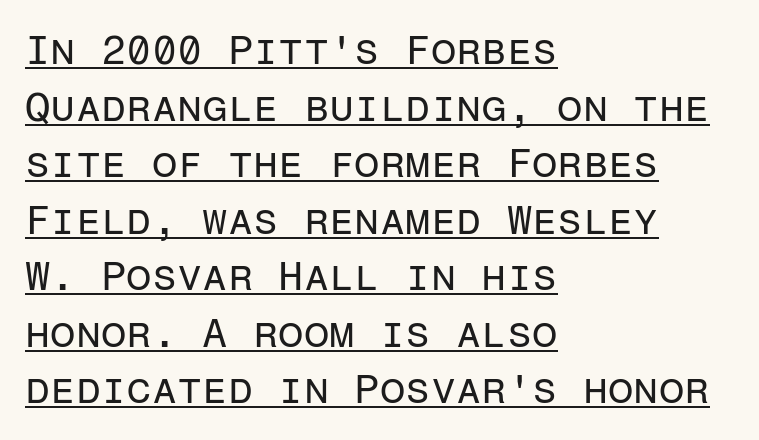
{"serif": "no", "italic": "no", "bold": "no", "weight": "regular", "width": "normal", "stroke_contrast": "low", "x_height": "medium", "monospaced": "yes", "underline": "yes", "align": "left", "line_spacing": "normal", "line_spacing_ratio": 1.38, "letter_spacing": "normal", "letter_spacing_em": 0.0, "glyph_px": 41}
